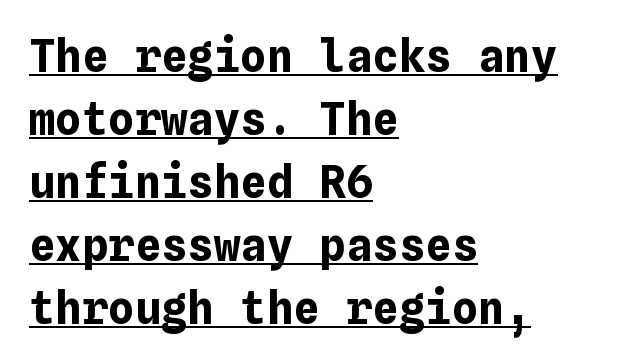
Q: Is the text bold? A: Yes.
Q: Is the text italic (slanted)? A: No, it is upright.
Q: Is the text underlined? A: Yes.
Q: How is the paragraph aligned? A: Left-aligned.
Q: Is the spacing between letters normal or unusually wide? A: Normal.
Q: Is the spacing between lines tight, normal or loose? A: Normal.
Q: Width (condensed, normal, or wide)? A: Normal.
Q: Stroke contrast? A: Low.
Q: x-height? A: Medium.
